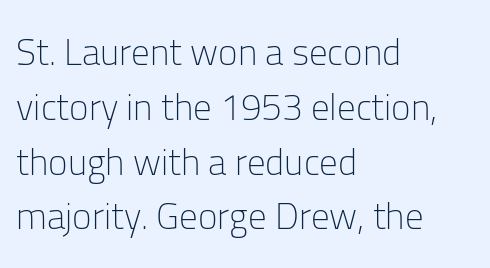
The image shows 37 px light sans-serif type, upright; set left-aligned, normal line spacing (1.48x), normal letter spacing, not underlined; low stroke contrast and a medium x-height.
